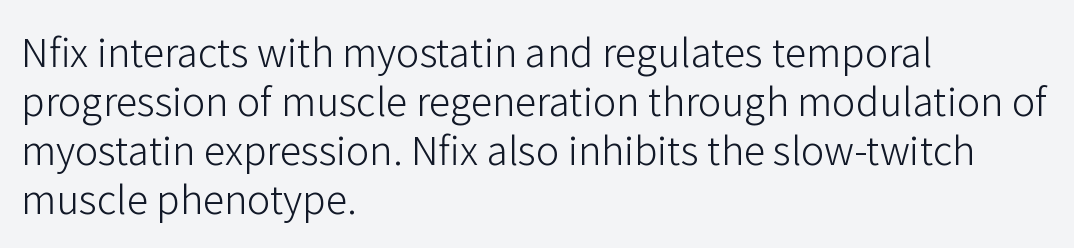
Regarding serifs, this sample does without them. Does extra space separate the letters? No, they use regular spacing. Is this a fixed-width face? No — the glyphs have proportional, varying widths. These lines sit exactly where default settings would place them.
